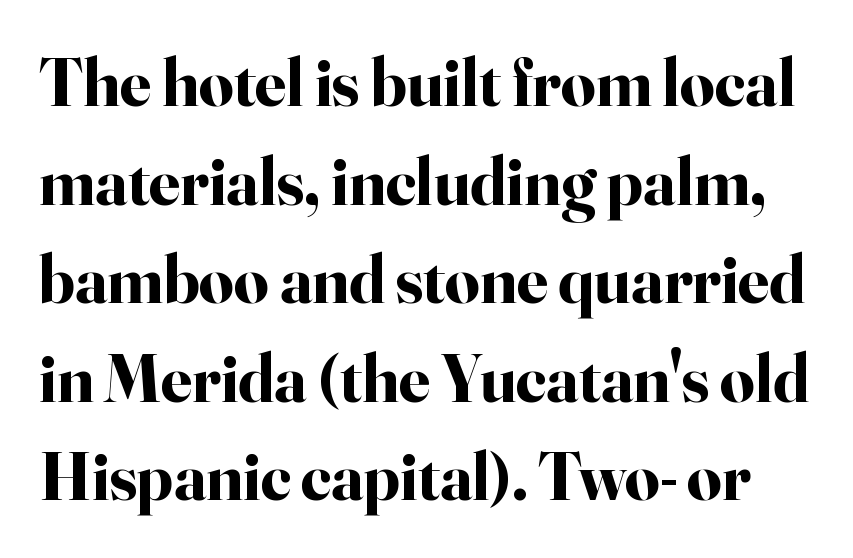
Note the varied advance widths — an 'i' is clearly narrower than an 'm'. In terms of letterspacing, this is plain default setting. Posture: vertical. This block has exactly the height ordinary leading produces. Are there feet on the stems? There are — it's a serif. The space directly below the letters is spotless.
